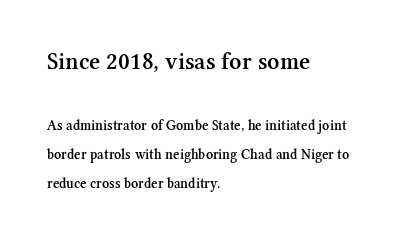
The image shows 24 px text type, upright; set left-aligned, loose line spacing (2.1x), normal letter spacing, not underlined; the first (top) block is 1.71x larger.
